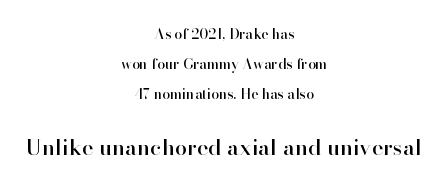
The image shows 22 px text type, upright; set centered, loose line spacing (2.13x), normal letter spacing, not underlined; the second (bottom) block is 1.57x larger.
